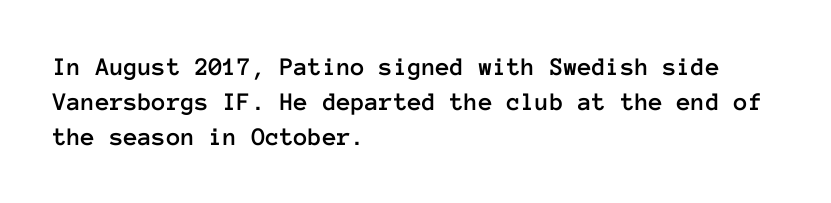
The letters stand straight up with perfectly vertical stems. Anything drawn beneath the words? Only blank space. Vertical spacing — default. Short note: letters normally spaced. Leftover space on each line is placed entirely after the last word.
